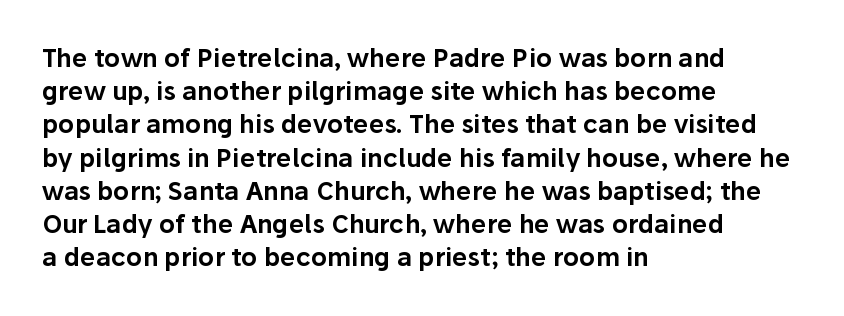
{"italic": "no", "underline": "no", "align": "left", "line_spacing": "normal", "line_spacing_ratio": 1.33, "letter_spacing": "normal", "letter_spacing_em": 0.0, "glyph_px": 25}
